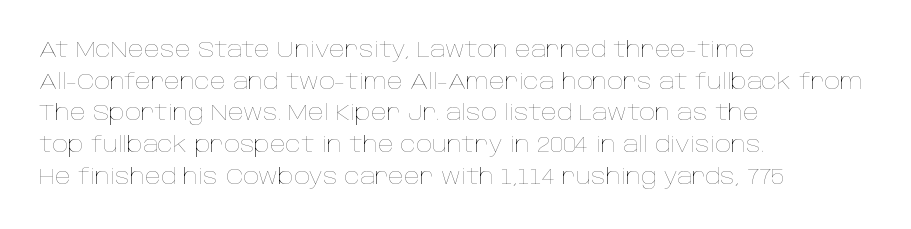
Ordinary non-slanted type is in use. Whoever set this chose a conventional vertical rhythm. Nothing unusual about the tracking: characters are spaced as the font intends. Every row of glyphs begins at an identical x-position on the left.
